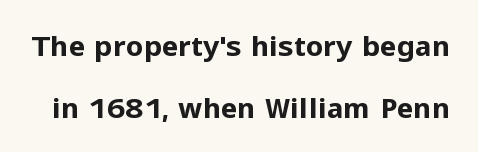
{"serif": "no", "italic": "no", "bold": "yes", "weight": "bold", "width": "normal", "stroke_contrast": "low", "x_height": "medium", "monospaced": "no", "underline": "no", "line_spacing": "loose", "line_spacing_ratio": 2.2, "letter_spacing": "normal", "letter_spacing_em": 0.0, "glyph_px": 28}
